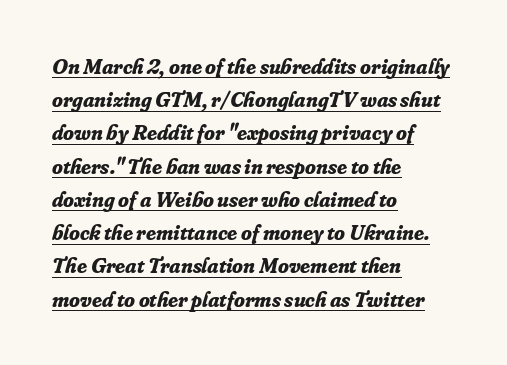
Q: Is the text bold? A: Yes.
Q: Is the text italic (slanted)? A: Yes, it leans right by about 16 degrees.
Q: Is the text underlined? A: Yes.
Q: How is the paragraph aligned? A: Left-aligned.
Q: Is the spacing between letters normal or unusually wide? A: Normal.
Q: Is the spacing between lines tight, normal or loose? A: Normal.
